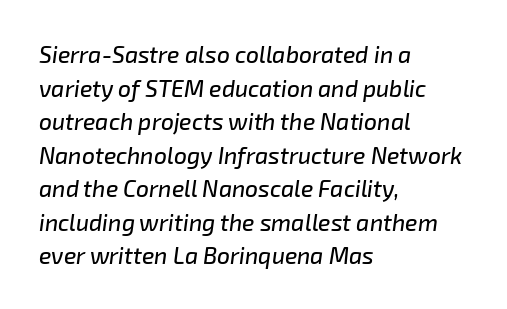
The glyphs are unaccompanied by any horizontal stroke below them. Teacher's note: observe the even left margin — that is flush-left alignment. This sample uses an oblique cut, with every glyph tilted off the vertical. The rendering keeps characters at their native spacing.
